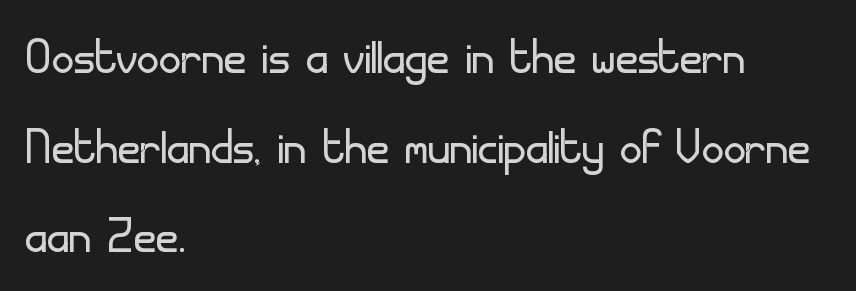
Q: Is the text bold? A: No.
Q: Is the text italic (slanted)? A: No, it is upright.
Q: Is the typeface a serif or a sans-serif typeface? A: Sans-serif.
Q: Is the text underlined? A: No.
Q: How is the paragraph aligned? A: Left-aligned.
Q: Is the spacing between letters normal or unusually wide? A: Normal.
Q: Is the spacing between lines tight, normal or loose? A: Normal.
Q: Width (condensed, normal, or wide)? A: Normal.
Q: Stroke contrast? A: Low.
Q: x-height? A: Small.
Q: Monospaced? A: No.
